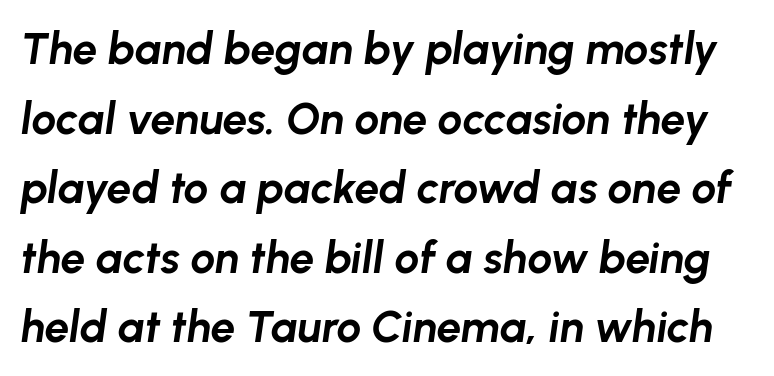
How would I describe the line gaps? Plain and ordinary. Spacing verdict: proportional, widths tailored to each character. No word sits above an underline. The whole block is typeset with a tilt. Pretty heavy lettering here — definitely bold.
